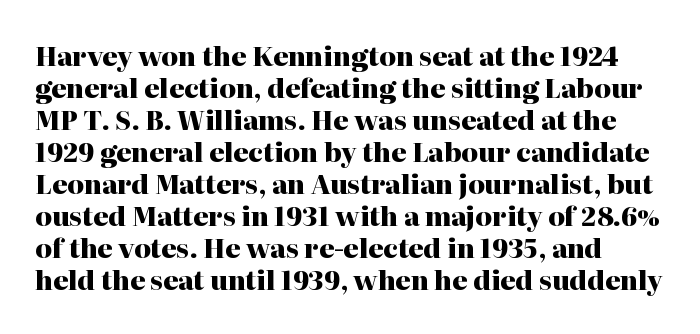
{"italic": "no", "bold": "yes", "underline": "no", "line_spacing_ratio": 1.23, "letter_spacing": "normal", "letter_spacing_em": 0.0, "glyph_px": 26}
